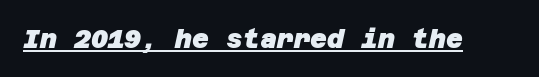
The image shows 26 px bold type; set normal letter spacing, underlined.
